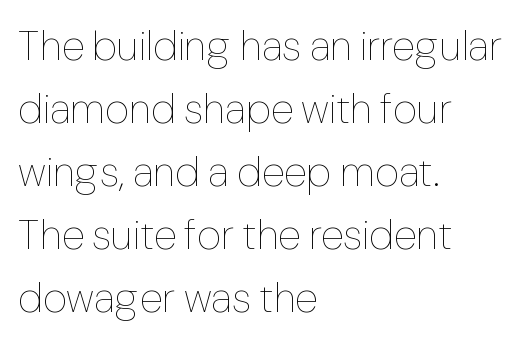
Reading down the block, your eye returns to a fixed left position each line. Compared with a typical body face, this is equally light or lighter still. Lines of text with bare space underneath. The type is set solid horizontally, with unmodified tracking. Successive baselines arrive at the customary interval. The letters stand straight up with perfectly vertical stems.
